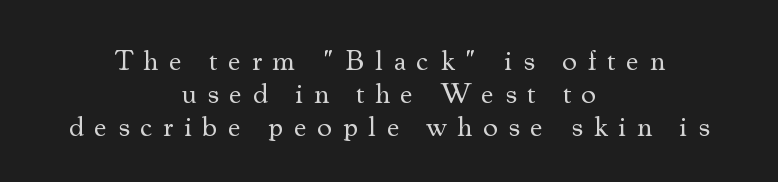
Q: Is the text bold? A: No.
Q: Is the text italic (slanted)? A: No, it is upright.
Q: Is the typeface a serif or a sans-serif typeface? A: Serif.
Q: Is the text underlined? A: No.
Q: How is the paragraph aligned? A: Centered.
Q: Is the spacing between letters normal or unusually wide? A: Unusually wide.
Q: Is the spacing between lines tight, normal or loose? A: Tight.
Q: Width (condensed, normal, or wide)? A: Normal.
Q: Stroke contrast? A: Medium.
Q: x-height? A: Small.
Q: Monospaced? A: No.
